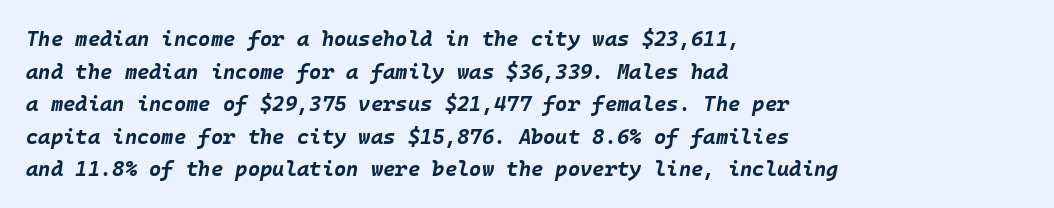
Typeset ragged right — the left edge is the straight one. The gap between lines stays unmarked. Plenty of ink on the page — the face is bold. Honestly, the row spacing looks completely unremarkable.
